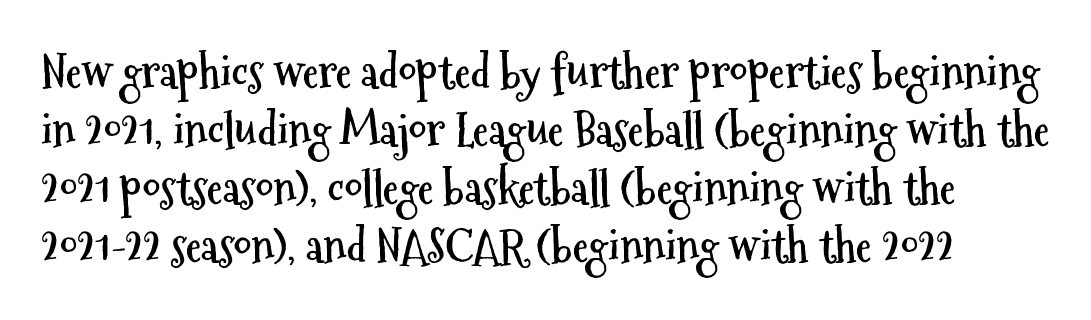
Looks like regular typesetting: each glyph gets only the width it needs. Just letters on the line, the space beneath them empty. The glyphs have the mass of a bold cut. A typesetter would call this zero additional tracking. In terms of letterform style, serifs are entirely absent.
